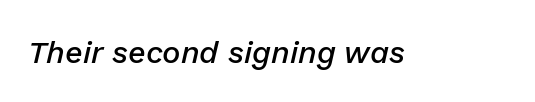
This is oblique type, the kind used for emphasis or titles. Inter-character spacing is left at the font's built-in metrics. Each letter keeps its own natural width here, so spacing adapts to shape. The words here are not underlined. A bit beefed up — I'd call it semibold rather than bold.
